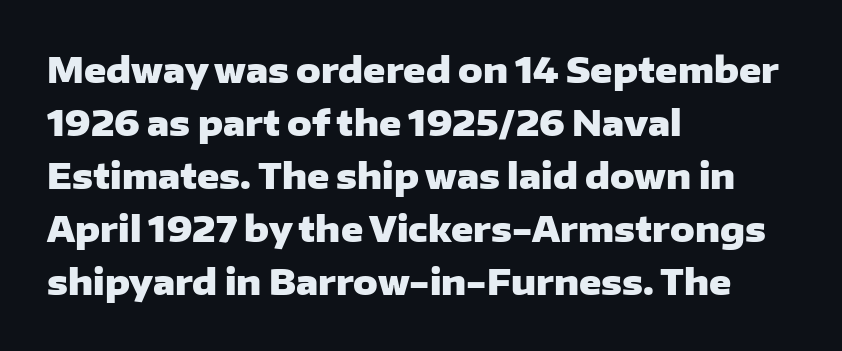
The image shows 34 px heavy, wide sans-serif type, upright; set left-aligned, normal line spacing (1.56x), normal letter spacing, not underlined; low stroke contrast and a medium x-height.
